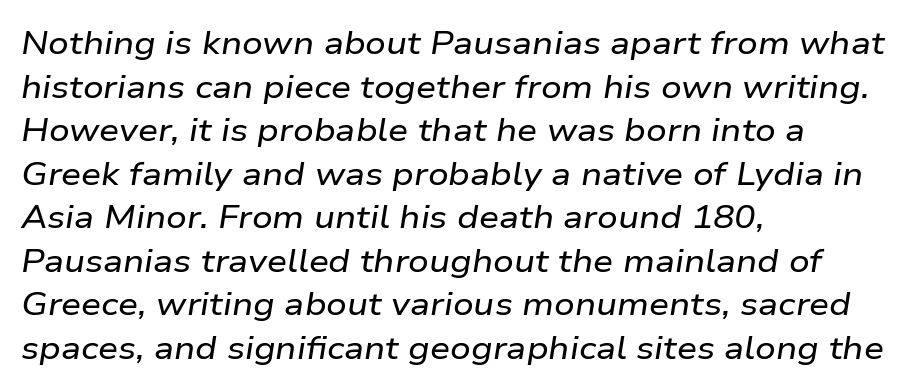
{"italic": "yes", "lean": "right", "slant_degrees": 9, "width": "wide", "stroke_contrast": "low", "x_height": "medium", "monospaced": "no", "underline": "no", "align": "left", "line_spacing": "normal", "line_spacing_ratio": 1.36, "letter_spacing": "normal", "letter_spacing_em": 0.0, "glyph_px": 32}
